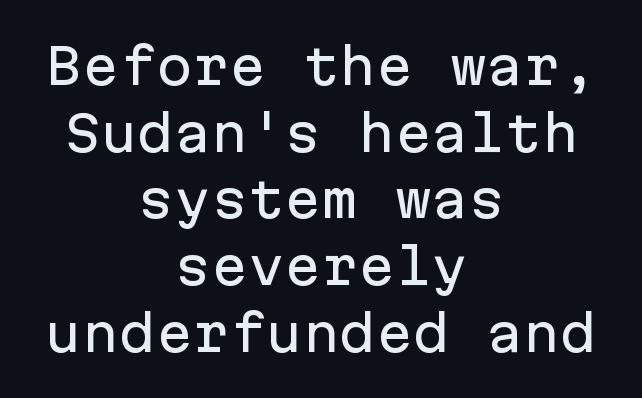
The image shows 49 px sans-serif type, upright, monospaced; set centered, normal line spacing (1.36x), normal letter spacing, not underlined; low stroke contrast and a medium x-height.
